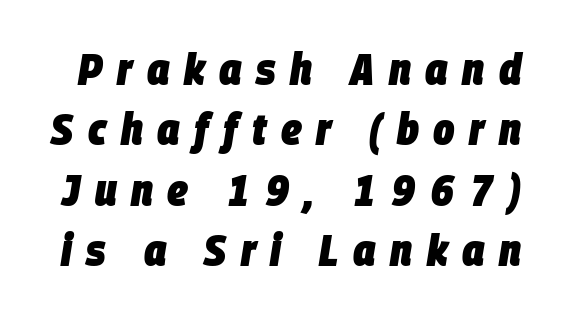
{"italic": "yes", "lean": "right", "slant_degrees": 9, "bold": "yes", "weight": "heavy", "width": "condensed", "stroke_contrast": "low", "x_height": "large", "monospaced": "no", "underline": "no", "line_spacing": "normal", "line_spacing_ratio": 1.34, "letter_spacing": "wide", "letter_spacing_em": 0.32, "glyph_px": 45}
